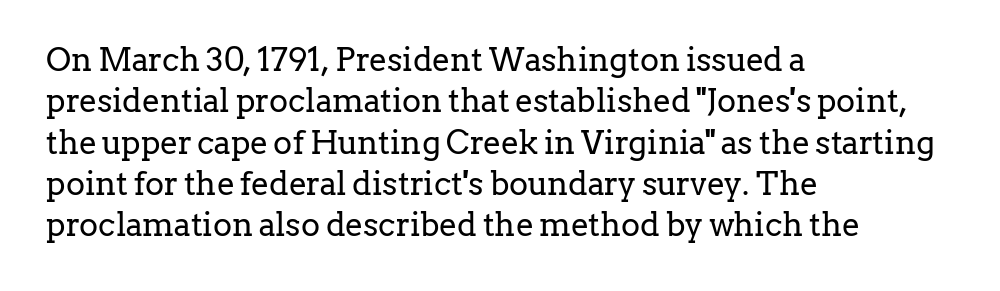
The image shows 32 px regular-weight serif type, upright; set left-aligned, normal line spacing (1.29x), normal letter spacing, not underlined; low stroke contrast and a medium x-height.
